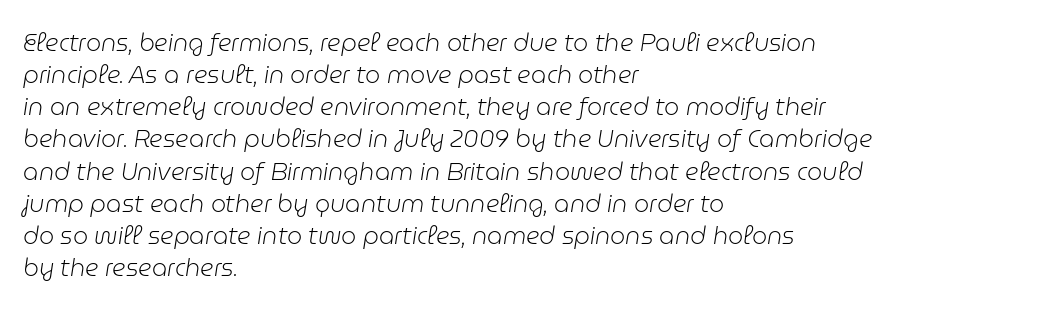
The passage shown is not underscored anywhere. Reading down the block, your eye returns to a fixed left position each line. The strokes are not fattened; the text isn't bold. It's the slanting kind of type.
